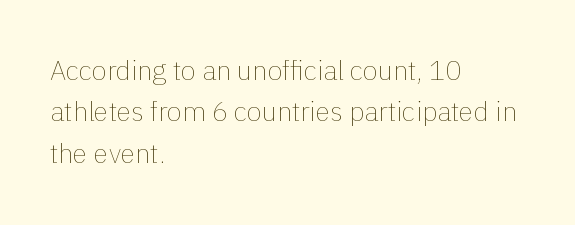
{"italic": "no", "bold": "no", "underline": "no", "align": "left", "line_spacing": "normal", "line_spacing_ratio": 1.53, "letter_spacing": "normal", "letter_spacing_em": 0.0, "glyph_px": 27}
